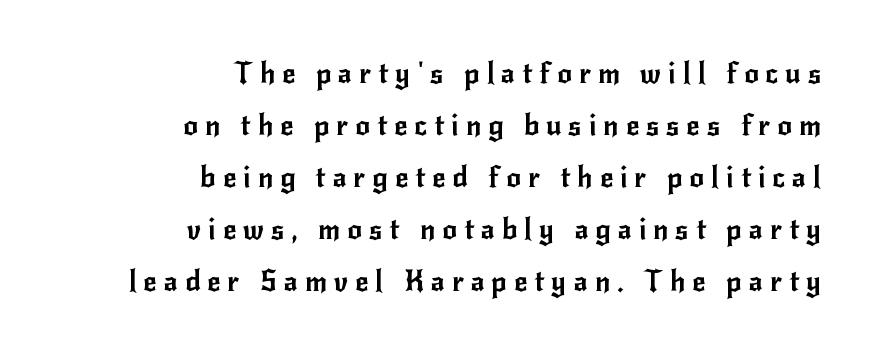
Each line ends at the same right margin while the left side varies. To sum up the face: it is a sans, with no serifs. You can tell it's not italic because the verticals are truly vertical. Loose tracking; the words dissolve into strings of separated letters. The rendering uses natural spacing where letterforms have individual widths. The foot of each line stays bare and open.
